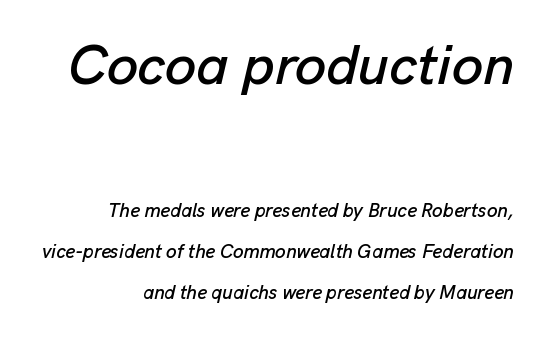
Q: Is the text italic (slanted)? A: Yes, it leans right by about 13 degrees.
Q: Is the text underlined? A: No.
Q: How is the paragraph aligned? A: Right-aligned.
Q: Is the spacing between letters normal or unusually wide? A: Normal.
Q: Is the spacing between lines tight, normal or loose? A: Loose.
Q: Which block of text is set in a larger size, the first (top) or the second (bottom)? A: The first (top) one.
Q: Width (condensed, normal, or wide)? A: Normal.
Q: Stroke contrast? A: Low.
Q: x-height? A: Medium.
Q: Monospaced? A: No.
